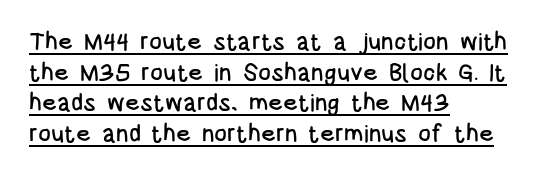
The rows are spaced the way most documents space them. The font's upright variant was chosen for this text. Line starts are locked; line ends wander. The line texture is even and compact thanks to regular tracking.
